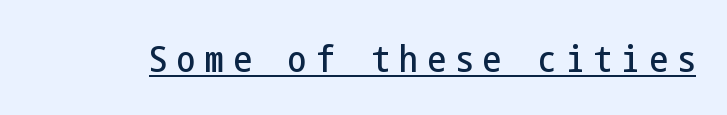
{"serif": "no", "italic": "no", "width": "condensed", "stroke_contrast": "low", "x_height": "medium", "underline": "yes", "letter_spacing": "wide", "letter_spacing_em": 0.25, "glyph_px": 37}
